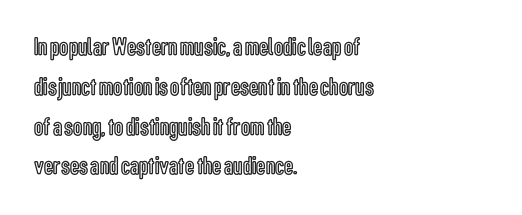
{"italic": "no", "underline": "no", "align": "left", "line_spacing": "normal", "line_spacing_ratio": 1.53, "letter_spacing": "normal", "letter_spacing_em": 0.0, "glyph_px": 26}
